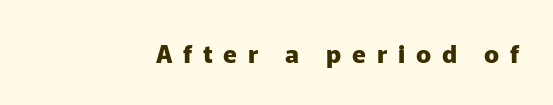
Q: Is the text bold? A: Yes.
Q: Is the text italic (slanted)? A: No, it is upright.
Q: Is the text underlined? A: No.
Q: How is the paragraph aligned? A: Right-aligned.
Q: Is the spacing between letters normal or unusually wide? A: Unusually wide.
